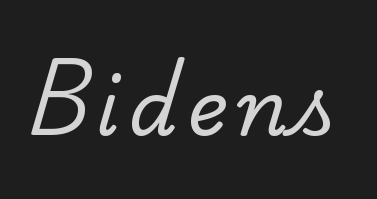
{"bold": "no", "weight": "regular", "width": "normal", "stroke_contrast": "low", "x_height": "small", "monospaced": "no", "underline": "no", "glyph_px": 77}
